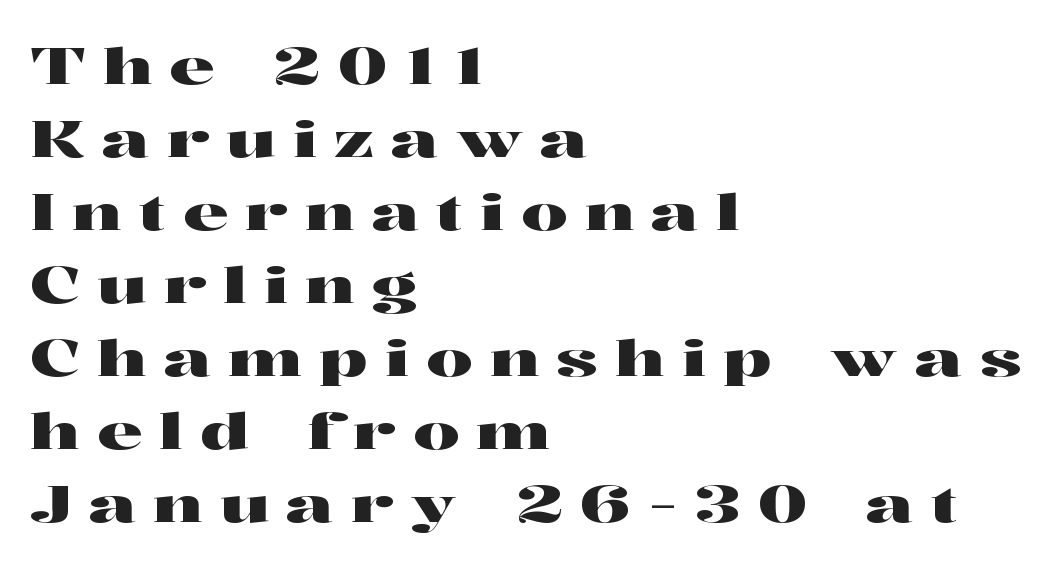
Q: Is the text italic (slanted)? A: No, it is upright.
Q: Is the typeface a serif or a sans-serif typeface? A: Serif.
Q: Is the text underlined? A: No.
Q: How is the paragraph aligned? A: Left-aligned.
Q: Is the spacing between letters normal or unusually wide? A: Unusually wide.
Q: Is the spacing between lines tight, normal or loose? A: Normal.
Q: Width (condensed, normal, or wide)? A: Wide.
Q: Stroke contrast? A: High.
Q: x-height? A: Medium.
Q: Monospaced? A: No.
